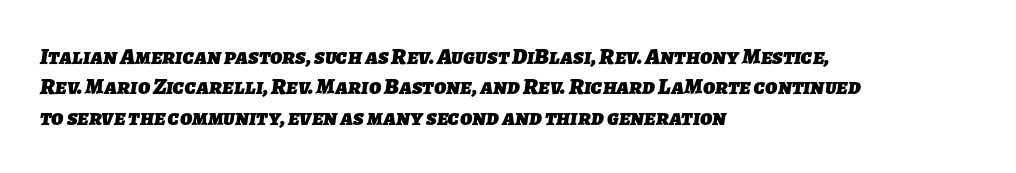
Strong, thick strokes mark this as bold type. Unmarked baselines from the first word to the last. A typesetter would call this zero additional tracking. The line-height multiplier appears to be the usual default. These lines stack with their left ends in a neat column.
